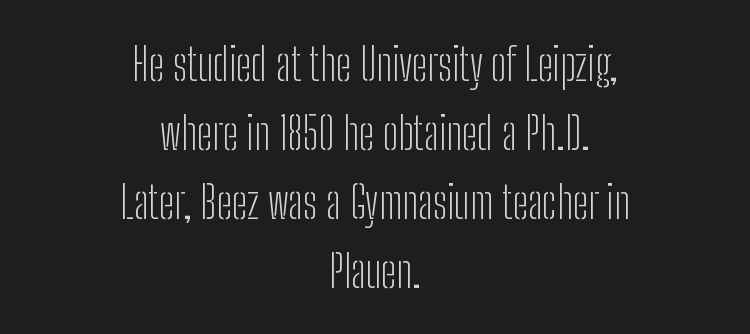
{"serif": "no", "italic": "no", "bold": "no", "weight": "light", "width": "condensed", "stroke_contrast": "low", "x_height": "medium", "monospaced": "no", "underline": "no", "align": "center", "line_spacing": "normal", "line_spacing_ratio": 1.53, "letter_spacing": "normal", "letter_spacing_em": 0.0, "glyph_px": 45}
